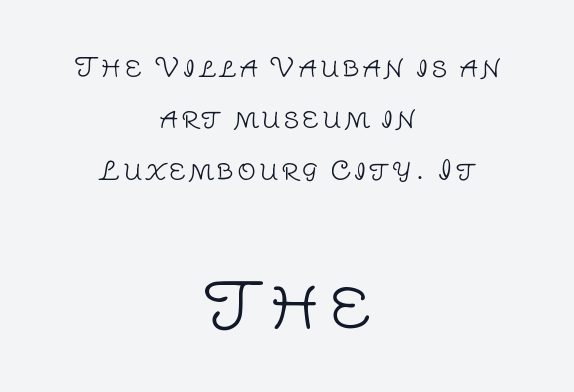
{"serif": "no", "bold": "no", "weight": "light", "width": "normal", "stroke_contrast": "low", "x_height": "large", "monospaced": "no", "underline": "no", "align": "center", "line_spacing": "loose", "line_spacing_ratio": 1.98, "larger_block": "second", "size_ratio": 2.5, "glyph_px": 65}
